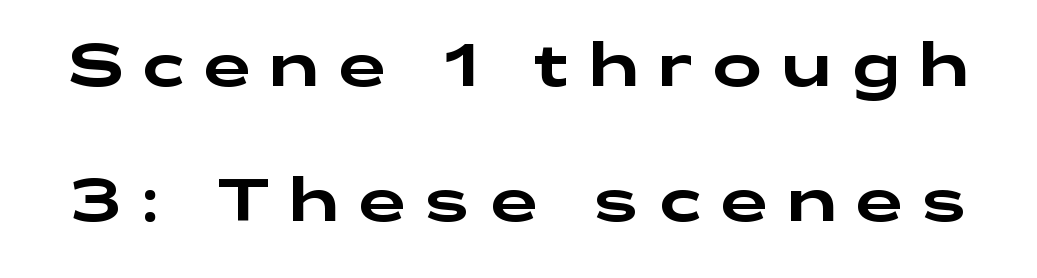
Italic: no, the glyphs are upright roman. Leading is clearly above the norm, producing a sparse column. Here the designer chose a conventional face with non-uniform glyph widths. The type is letterspaced generously, with wide tracking. Examine the stroke ends and you'll find no serifs.
